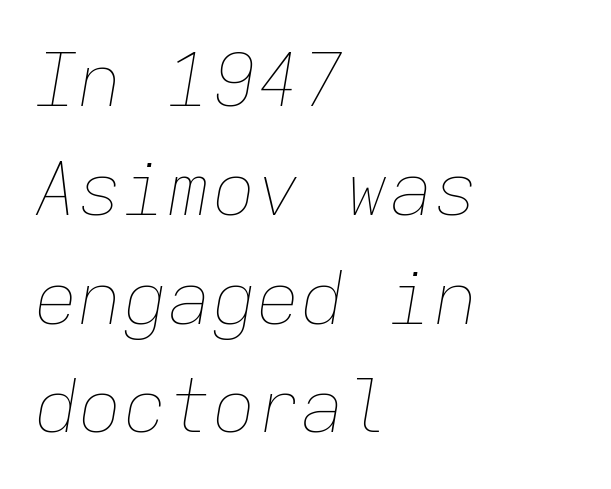
Q: Is the text bold? A: No.
Q: Is the text italic (slanted)? A: Yes, it leans right by about 9 degrees.
Q: Is the text underlined? A: No.
Q: How is the paragraph aligned? A: Left-aligned.
Q: Is the spacing between letters normal or unusually wide? A: Normal.
Q: Is the spacing between lines tight, normal or loose? A: Normal.
Q: Width (condensed, normal, or wide)? A: Normal.
Q: Stroke contrast? A: Low.
Q: x-height? A: Medium.
Q: Monospaced? A: Yes.
